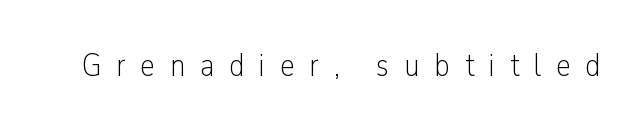
The image shows 33 px light, condensed sans-serif type, upright; set unusually wide letter spacing (+0.45 em), not underlined; low stroke contrast and a medium x-height.
